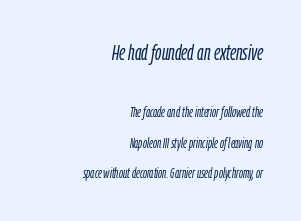
The image shows 22 px text type, italic (leaning right); set right-aligned, loose line spacing (2.17x), normal letter spacing, not underlined; the first (top) block is 1.57x larger.
